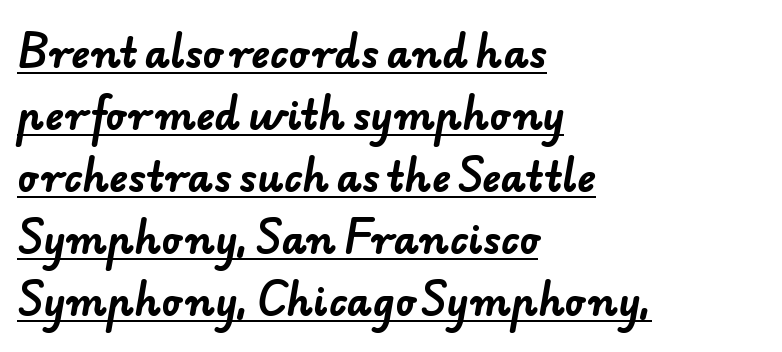
Leftover space on each line is placed entirely after the last word. No extra tracking has been applied to these lines. The face used here is proportionally spaced, like ordinary book or web type. Underlined type. Look at the bottom of the vertical strokes: they stop flat, with no serifs. A dark, heavy texture on the line: the type is bold.
